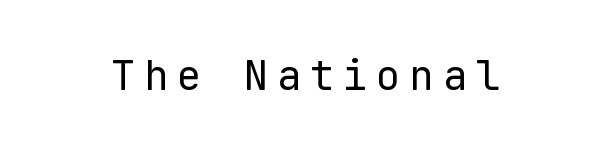
Q: Is the text bold? A: No.
Q: Is the text italic (slanted)? A: No, it is upright.
Q: Is the typeface a serif or a sans-serif typeface? A: Sans-serif.
Q: Is the text underlined? A: No.
Q: Is the spacing between letters normal or unusually wide? A: Unusually wide.
Q: Width (condensed, normal, or wide)? A: Normal.
Q: Stroke contrast? A: Low.
Q: x-height? A: Medium.
Q: Monospaced? A: Yes.
